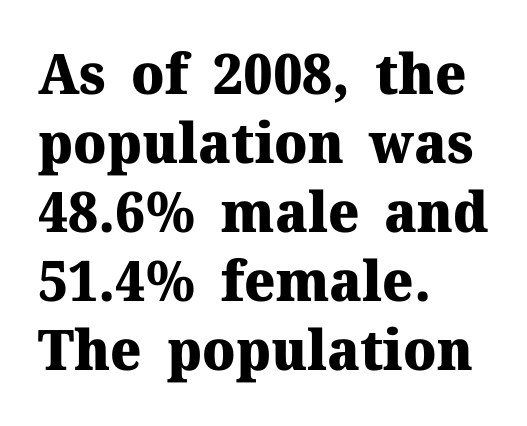
In CSS terms this would be text-align: left. Lines of text with bare space underneath. There is no visible air inserted between adjacent glyphs. The sample has been set heavy, in full bold. A serif font was chosen for this passage. Proportional: the letters do not fall into vertical columns.
